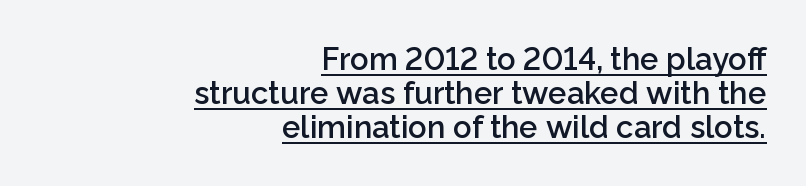
The image shows 31 px semibold sans-serif type, upright; set right-aligned, tight line spacing (1.09x), normal letter spacing, underlined; low stroke contrast and a medium x-height.
